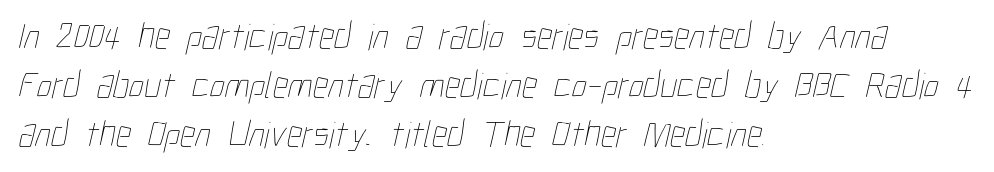
{"bold": "no", "weight": "thin", "width": "condensed", "stroke_contrast": "low", "x_height": "medium", "monospaced": "no", "underline": "no", "align": "left", "line_spacing": "normal", "line_spacing_ratio": 1.29, "letter_spacing": "normal", "letter_spacing_em": 0.0, "glyph_px": 38}
